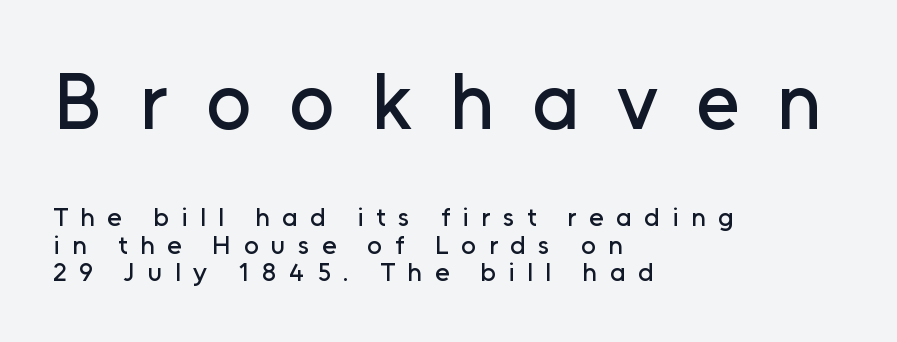
Q: Is the text italic (slanted)? A: No, it is upright.
Q: Is the typeface a serif or a sans-serif typeface? A: Sans-serif.
Q: Is the text underlined? A: No.
Q: How is the paragraph aligned? A: Left-aligned.
Q: Is the spacing between letters normal or unusually wide? A: Unusually wide.
Q: Is the spacing between lines tight, normal or loose? A: Tight.
Q: Which block of text is set in a larger size, the first (top) or the second (bottom)? A: The first (top) one.
Q: Width (condensed, normal, or wide)? A: Normal.
Q: Stroke contrast? A: Low.
Q: x-height? A: Medium.
Q: Monospaced? A: No.
